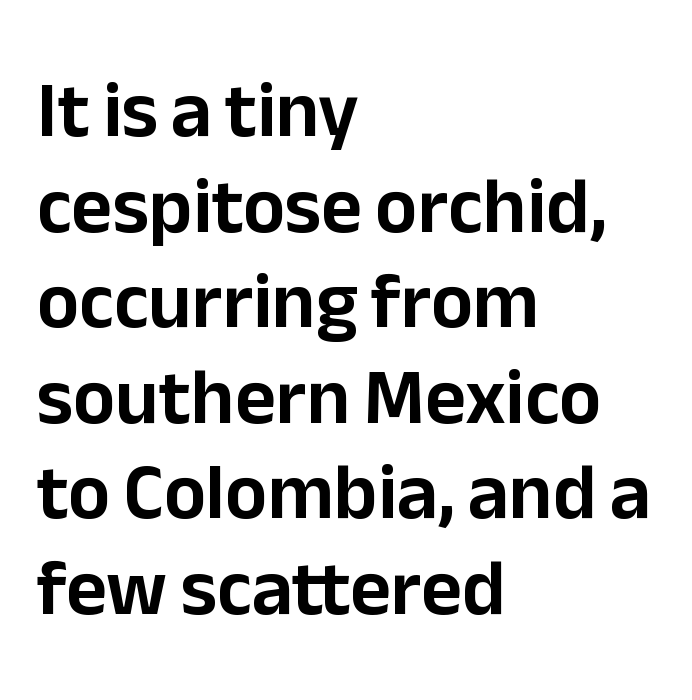
Q: Is the text italic (slanted)? A: No, it is upright.
Q: Is the typeface a serif or a sans-serif typeface? A: Sans-serif.
Q: Is the text underlined? A: No.
Q: How is the paragraph aligned? A: Left-aligned.
Q: Is the spacing between letters normal or unusually wide? A: Normal.
Q: Width (condensed, normal, or wide)? A: Normal.
Q: Stroke contrast? A: Low.
Q: x-height? A: Medium.
Q: Monospaced? A: No.
